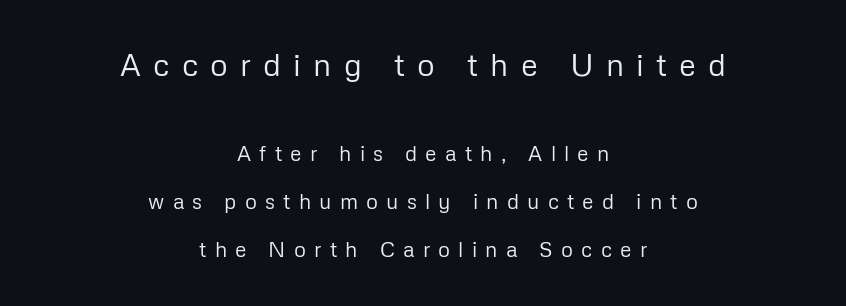
Line spacing here is loose. Weight: in the light-to-regular range. What kind of face is this? One without serifs — a sans. Letters rest on an invisible, unmarked baseline. Caption: upper text group enlarged, lower text group reduced. In terms of letterspacing, this is a distinctly airy, spread setting.
